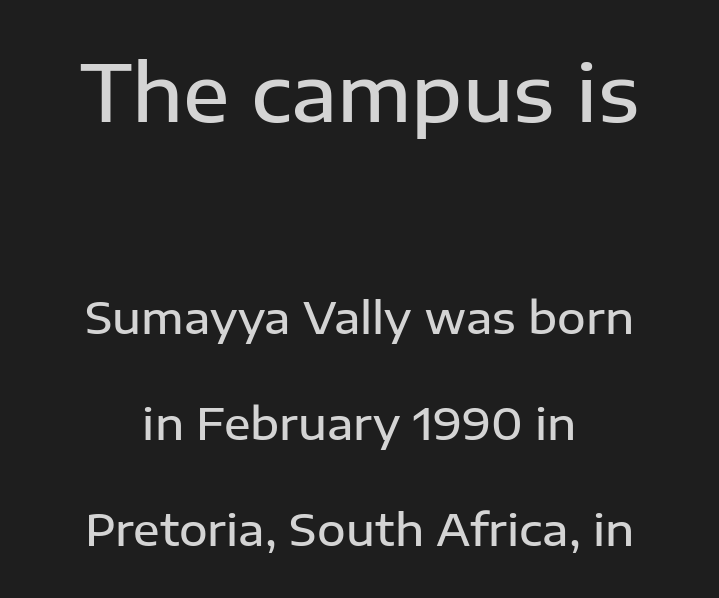
The paragraph has two soft edges and a firm central axis. The font is running at a semibold setting, under full bold. The composition opens big and finishes small. No word sits above an underline. Characters remain perfectly vertical along every line. The designer dialed line spacing up above the default.
